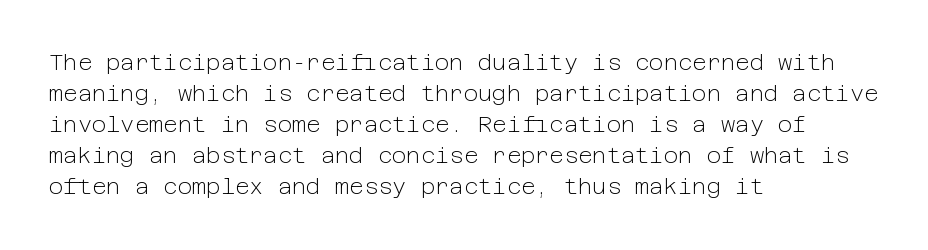
The words here are not underlined. Default kerning and tracking; the words read as compact shapes. The paragraph shown leans on its left margin. Posture: straight, roman, zero tilt. Vertical stems look standard width or narrower in stroke. Vertical spacing — default.
